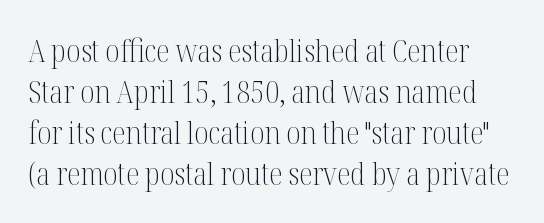
The image shows 31 px light, condensed serif type, upright; set normal line spacing (1.32x), normal letter spacing, not underlined; medium stroke contrast and a medium x-height.
